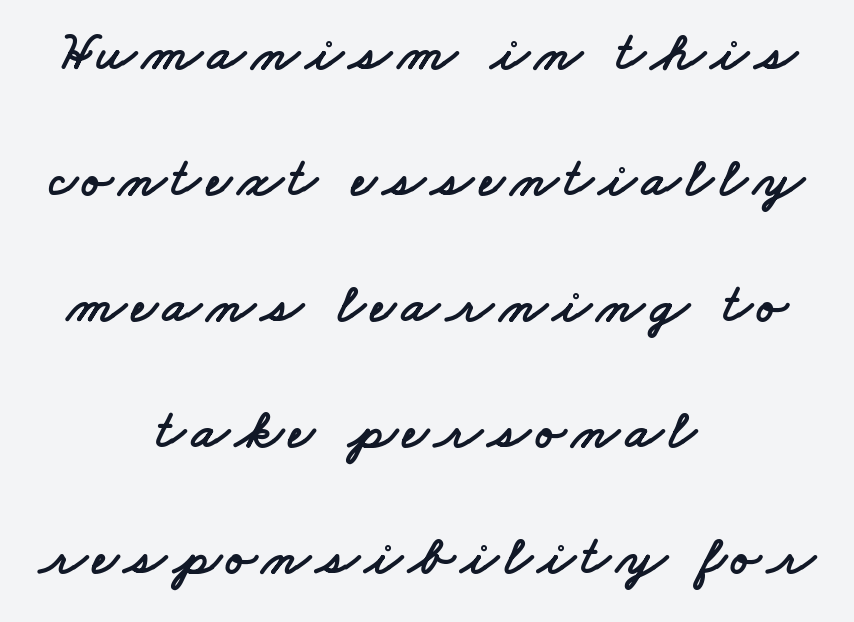
Q: Is the typeface a serif or a sans-serif typeface? A: Sans-serif.
Q: Is the text underlined? A: No.
Q: How is the paragraph aligned? A: Centered.
Q: Is the spacing between lines tight, normal or loose? A: Loose.
Q: Width (condensed, normal, or wide)? A: Wide.
Q: Stroke contrast? A: Low.
Q: x-height? A: Small.
Q: Monospaced? A: No.
